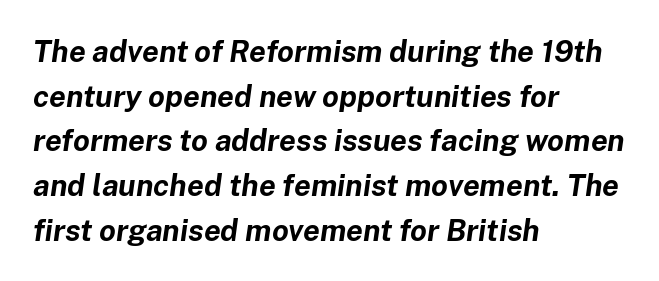
{"italic": "yes", "lean": "right", "slant_degrees": 8, "bold": "yes", "weight": "bold", "width": "normal", "stroke_contrast": "low", "x_height": "medium", "monospaced": "no", "underline": "no", "align": "left", "line_spacing": "normal", "line_spacing_ratio": 1.49, "letter_spacing": "normal", "letter_spacing_em": 0.0, "glyph_px": 30}
